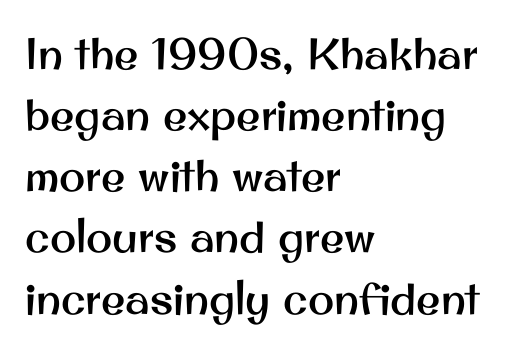
Q: Is the text italic (slanted)? A: No, it is upright.
Q: Is the typeface a serif or a sans-serif typeface? A: Sans-serif.
Q: Is the text underlined? A: No.
Q: How is the paragraph aligned? A: Left-aligned.
Q: Is the spacing between letters normal or unusually wide? A: Normal.
Q: Is the spacing between lines tight, normal or loose? A: Normal.
Q: Width (condensed, normal, or wide)? A: Normal.
Q: Stroke contrast? A: Medium.
Q: x-height? A: Small.
Q: Monospaced? A: No.
